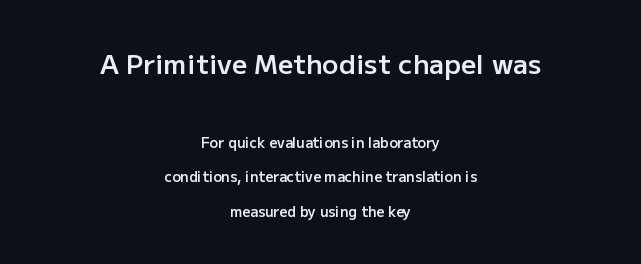
The image shows 27 px text type, upright; set centered, loose line spacing (2.48x), normal letter spacing, not underlined; the first (top) block is 1.93x larger.
